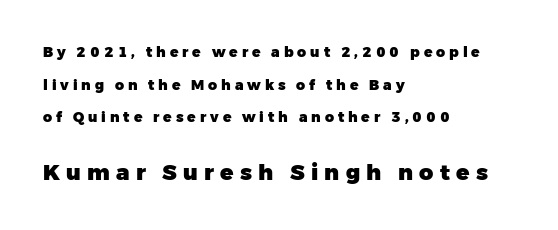
Leftover space on each line is placed entirely after the last word. Plenty of ink on the page — the face is bold. The following chunk of copy outweighs the initial chunk in type size. The words here are not underlined. The axis of the letterforms is exactly vertical.
